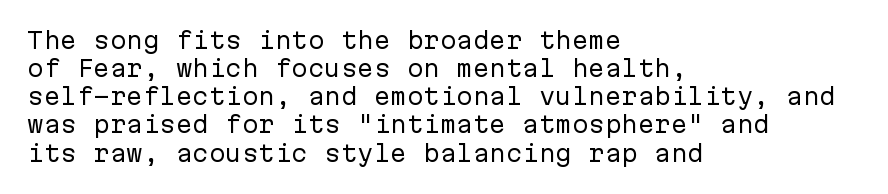
The image shows 22 px text type, upright; set left-aligned, normal line spacing (1.28x), normal letter spacing, not underlined.
